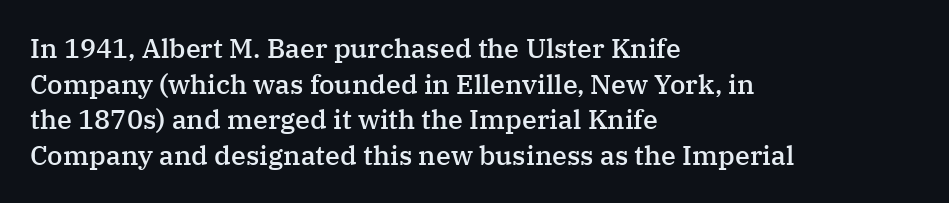
Q: Is the text bold? A: Semi-bold.
Q: Is the text italic (slanted)? A: No, it is upright.
Q: Is the text underlined? A: No.
Q: How is the paragraph aligned? A: Left-aligned.
Q: Is the spacing between letters normal or unusually wide? A: Normal.
Q: Is the spacing between lines tight, normal or loose? A: Normal.
